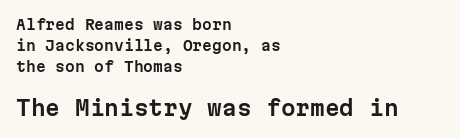
The image shows 21 px text type, upright; set left-aligned, normal line spacing (1.49x), normal letter spacing, not underlined; the second (bottom) block is 1.5x larger.
